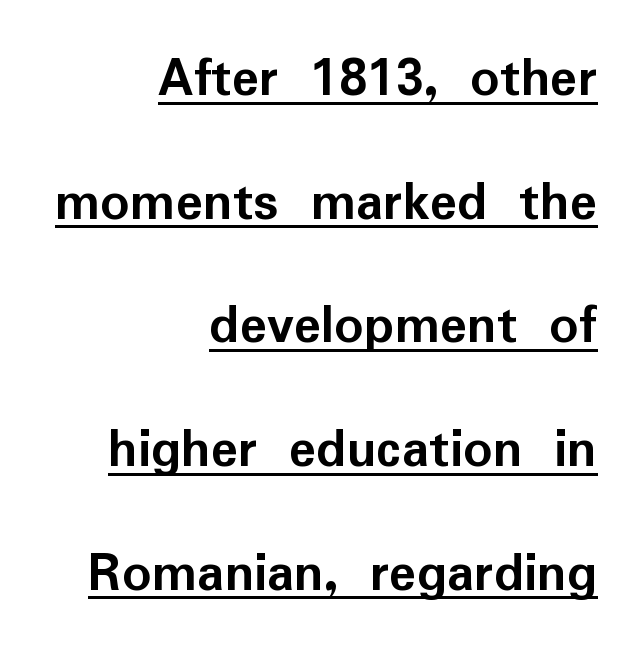
Q: Is the text bold? A: Yes.
Q: Is the text italic (slanted)? A: No, it is upright.
Q: Is the typeface a serif or a sans-serif typeface? A: Sans-serif.
Q: Is the text underlined? A: Yes.
Q: How is the paragraph aligned? A: Right-aligned.
Q: Is the spacing between letters normal or unusually wide? A: Normal.
Q: Is the spacing between lines tight, normal or loose? A: Loose.
Q: Width (condensed, normal, or wide)? A: Normal.
Q: Stroke contrast? A: Low.
Q: x-height? A: Medium.
Q: Monospaced? A: No.
